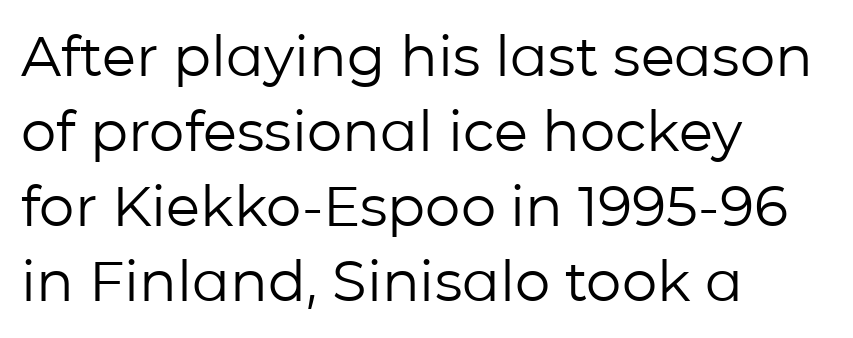
{"serif": "no", "italic": "no", "bold": "no", "weight": "regular", "width": "normal", "stroke_contrast": "low", "x_height": "medium", "monospaced": "no", "underline": "no", "align": "left", "line_spacing": "normal", "line_spacing_ratio": 1.34, "letter_spacing": "normal", "letter_spacing_em": 0.0, "glyph_px": 56}
